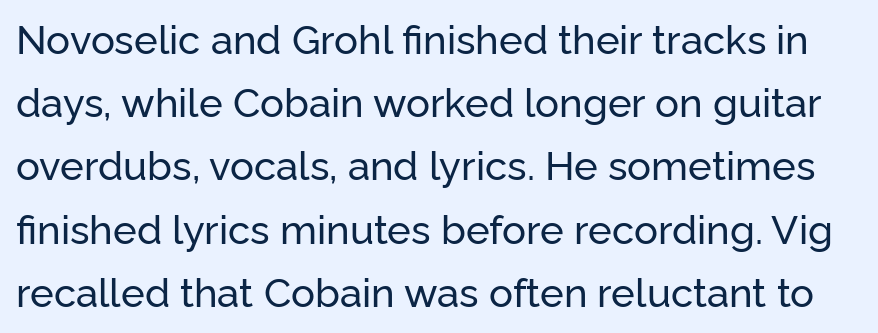
The image shows 40 px sans-serif type, upright; set normal line spacing (1.58x), normal letter spacing, not underlined; low stroke contrast and a medium x-height.
